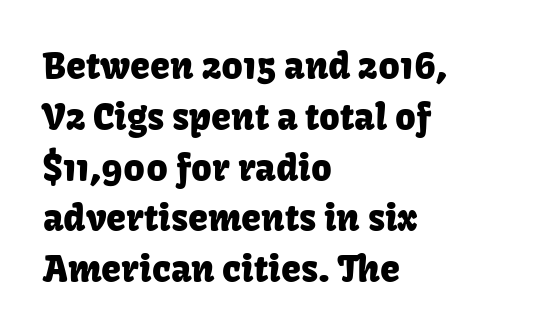
Q: Is the text italic (slanted)? A: No, it is upright.
Q: Is the typeface a serif or a sans-serif typeface? A: Sans-serif.
Q: Is the text underlined? A: No.
Q: How is the paragraph aligned? A: Left-aligned.
Q: Is the spacing between letters normal or unusually wide? A: Normal.
Q: Is the spacing between lines tight, normal or loose? A: Normal.
Q: Width (condensed, normal, or wide)? A: Normal.
Q: Stroke contrast? A: Low.
Q: x-height? A: Medium.
Q: Monospaced? A: No.
